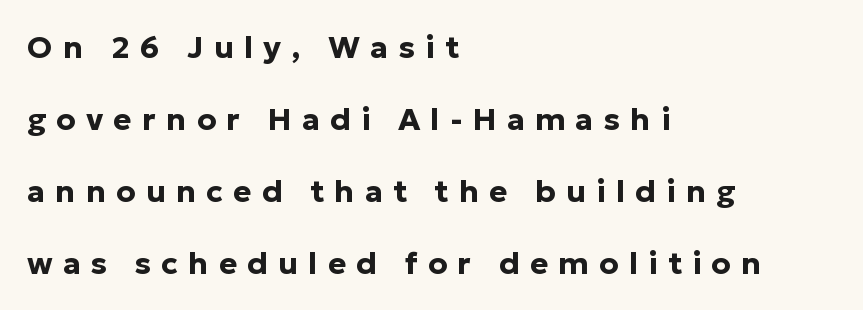
{"serif": "no", "italic": "no", "bold": "yes", "weight": "bold", "width": "normal", "stroke_contrast": "low", "x_height": "medium", "monospaced": "no", "underline": "no", "align": "left", "line_spacing": "loose", "line_spacing_ratio": 2.32, "letter_spacing": "wide", "letter_spacing_em": 0.33, "glyph_px": 31}
